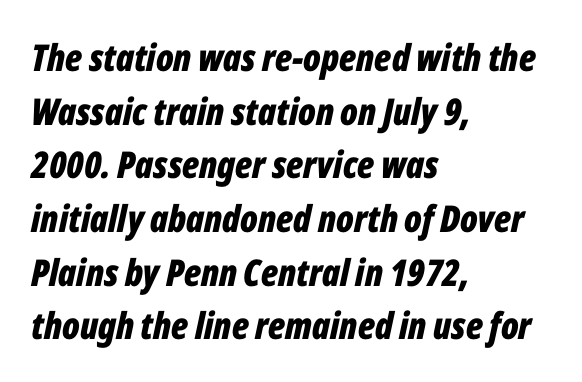
The face used here is proportionally spaced, like ordinary book or web type. The text block is weighted toward the left margin, trailing off unevenly rightward. Quick note: italic. Compared with typical paragraphs, the rows here are spaced about the same. Characters follow at the spacing the type designer built in. Glance below the letters and you will spot only blank space.
